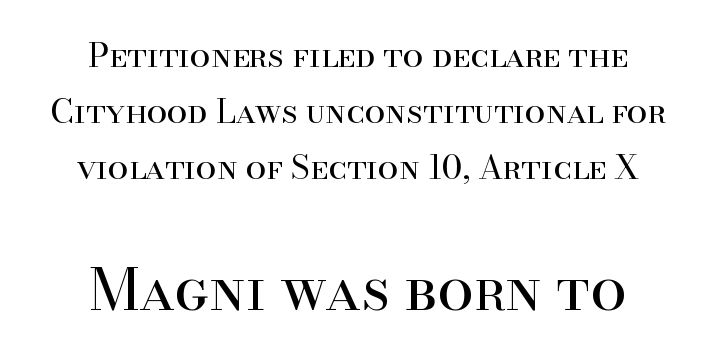
The image shows 58 px regular-weight serif type, upright; set centered, normal line spacing (1.7x), normal letter spacing, not underlined; the second (bottom) block is 1.76x larger; high stroke contrast and a small x-height.
